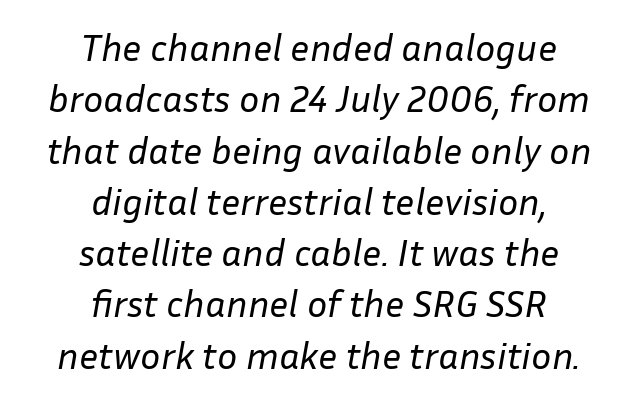
The image shows 38 px regular-weight type, italic (leaning right); set centered, normal line spacing (1.35x), normal letter spacing, not underlined; low stroke contrast and a medium x-height.
